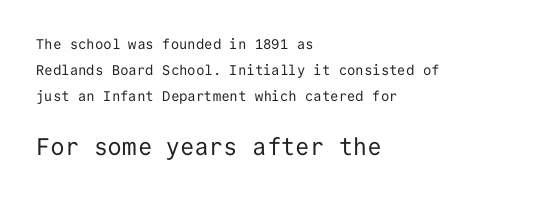
Q: Is the text bold? A: No.
Q: Is the text italic (slanted)? A: No, it is upright.
Q: Is the text underlined? A: No.
Q: How is the paragraph aligned? A: Left-aligned.
Q: Is the spacing between letters normal or unusually wide? A: Normal.
Q: Which block of text is set in a larger size, the first (top) or the second (bottom)? A: The second (bottom) one.
